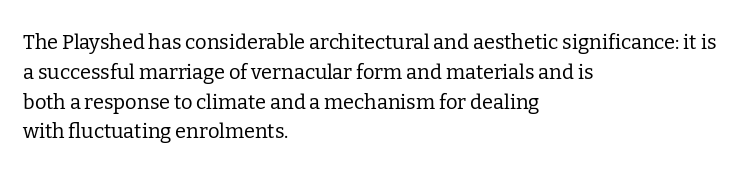
{"italic": "no", "bold": "no", "underline": "no", "align": "left", "line_spacing": "normal", "line_spacing_ratio": 1.49, "letter_spacing": "normal", "letter_spacing_em": 0.0, "glyph_px": 20}
